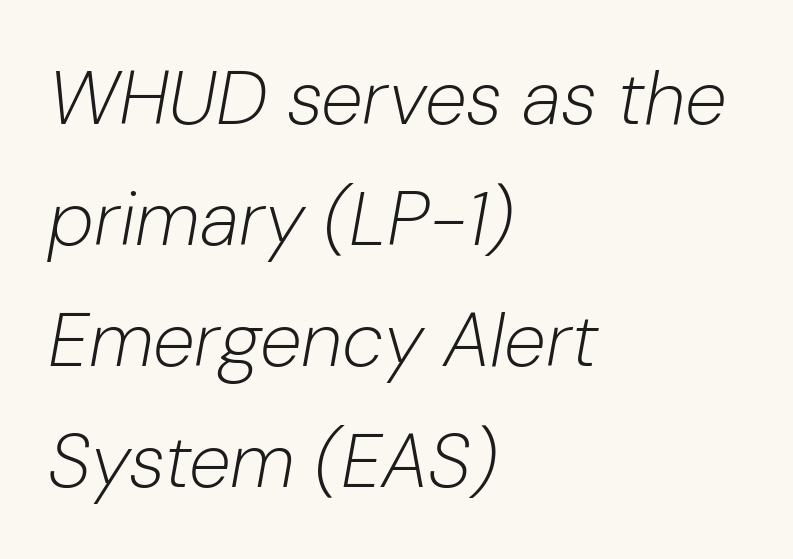
The image shows 76 px light type, italic (leaning right); set left-aligned, normal line spacing (1.59x), normal letter spacing, not underlined; low stroke contrast and a medium x-height.
